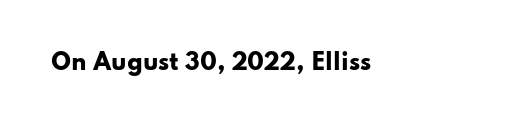
The image shows 22 px bold type, upright; set normal letter spacing, not underlined.
